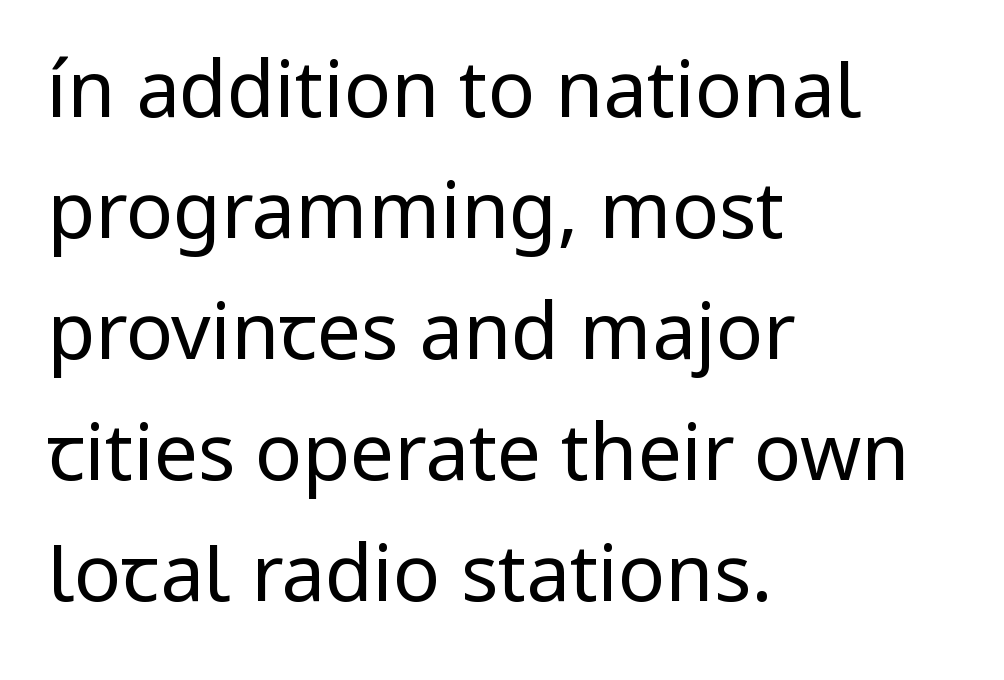
Italic: no, the glyphs are upright roman. The typesetting does not lean heavy: it is not bold. The lines sit at an ordinary, default distance from one another. Left-aligned paragraph, ragged on the right.
